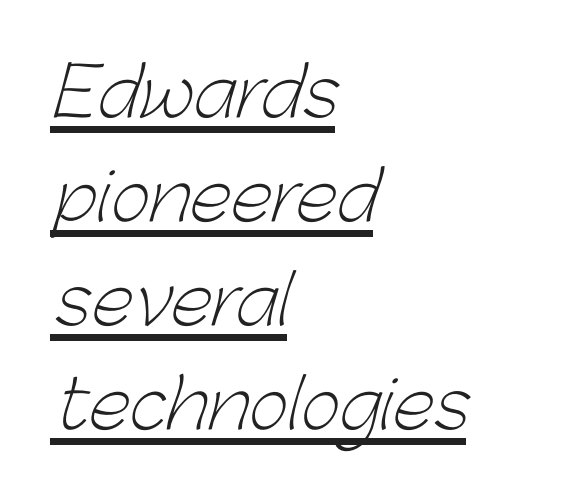
Q: Is the text bold? A: No.
Q: Is the typeface a serif or a sans-serif typeface? A: Sans-serif.
Q: Is the text underlined? A: Yes.
Q: How is the paragraph aligned? A: Left-aligned.
Q: Is the spacing between letters normal or unusually wide? A: Normal.
Q: Is the spacing between lines tight, normal or loose? A: Normal.
Q: Width (condensed, normal, or wide)? A: Normal.
Q: Stroke contrast? A: Low.
Q: x-height? A: Medium.
Q: Monospaced? A: No.
